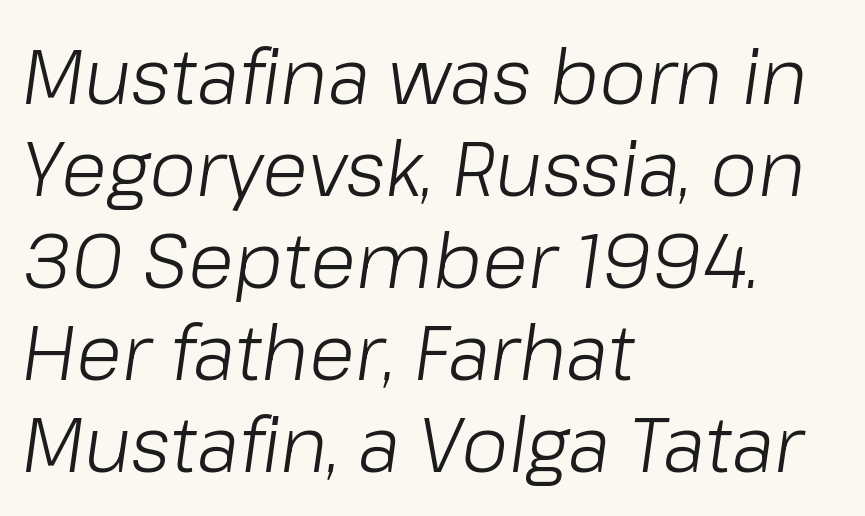
{"italic": "yes", "lean": "right", "slant_degrees": 8, "bold": "no", "weight": "light", "width": "normal", "stroke_contrast": "low", "x_height": "medium", "monospaced": "no", "underline": "no", "align": "left", "line_spacing_ratio": 1.21, "letter_spacing": "normal", "letter_spacing_em": 0.0, "glyph_px": 76}
